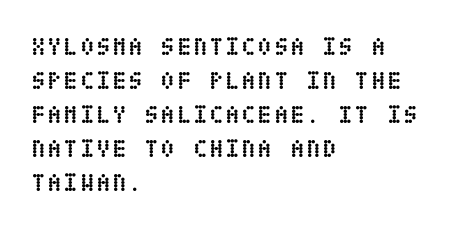
Q: Is the text bold? A: Yes.
Q: Is the text italic (slanted)? A: No, it is upright.
Q: Is the text underlined? A: No.
Q: How is the paragraph aligned? A: Left-aligned.
Q: Is the spacing between lines tight, normal or loose? A: Normal.
